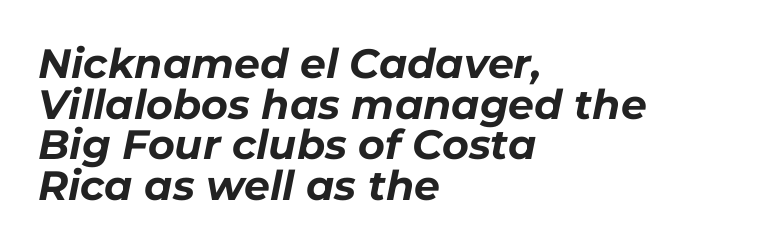
The image shows 41 px bold type, italic (leaning right); set left-aligned, tight line spacing (0.99x), normal letter spacing, not underlined; low stroke contrast and a medium x-height.
